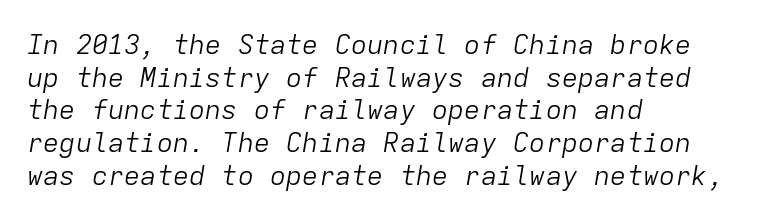
Q: Is the text bold? A: No.
Q: Is the text italic (slanted)? A: Yes, it leans right by about 9 degrees.
Q: Is the text underlined? A: No.
Q: How is the paragraph aligned? A: Left-aligned.
Q: Is the spacing between letters normal or unusually wide? A: Normal.
